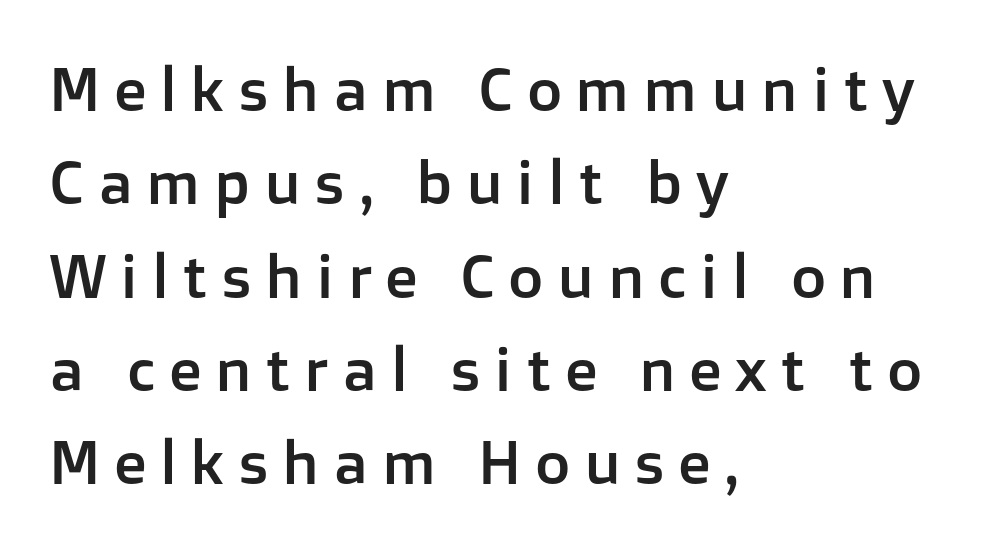
{"serif": "no", "italic": "no", "width": "normal", "stroke_contrast": "low", "x_height": "medium", "monospaced": "no", "underline": "no", "align": "left", "line_spacing": "normal", "line_spacing_ratio": 1.53, "letter_spacing": "wide", "letter_spacing_em": 0.22, "glyph_px": 61}
